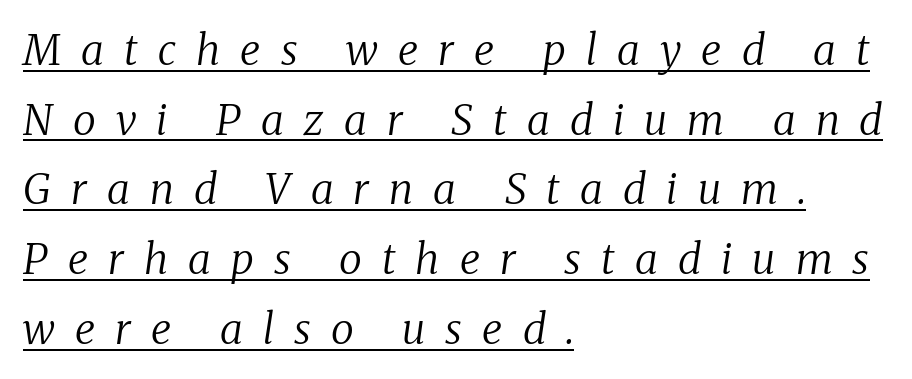
The image shows 42 px regular-weight serif type, italic (leaning right); set left-aligned, normal line spacing (1.66x), unusually wide letter spacing (+0.48 em), underlined; medium stroke contrast and a medium x-height.
